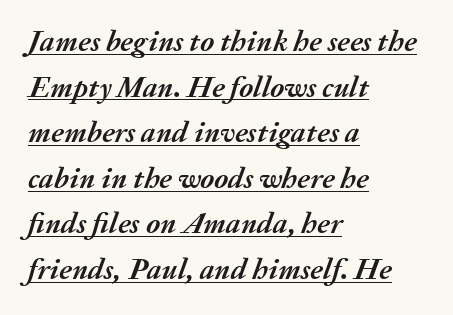
Q: Is the text bold? A: Yes.
Q: Is the text italic (slanted)? A: Yes, it leans right by about 20 degrees.
Q: Is the text underlined? A: Yes.
Q: How is the paragraph aligned? A: Left-aligned.
Q: Is the spacing between letters normal or unusually wide? A: Normal.
Q: Is the spacing between lines tight, normal or loose? A: Normal.
Q: Width (condensed, normal, or wide)? A: Normal.
Q: Stroke contrast? A: Medium.
Q: x-height? A: Medium.
Q: Monospaced? A: No.
